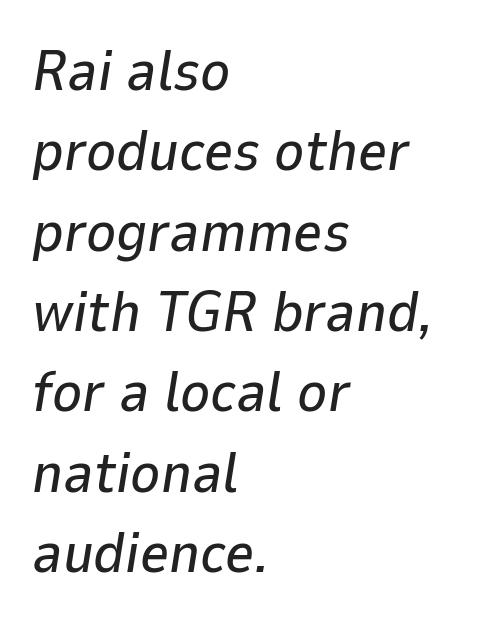
{"italic": "yes", "lean": "right", "slant_degrees": 9, "width": "normal", "stroke_contrast": "low", "x_height": "medium", "monospaced": "no", "underline": "no", "align": "left", "line_spacing": "normal", "line_spacing_ratio": 1.41, "letter_spacing": "normal", "letter_spacing_em": 0.0, "glyph_px": 57}
